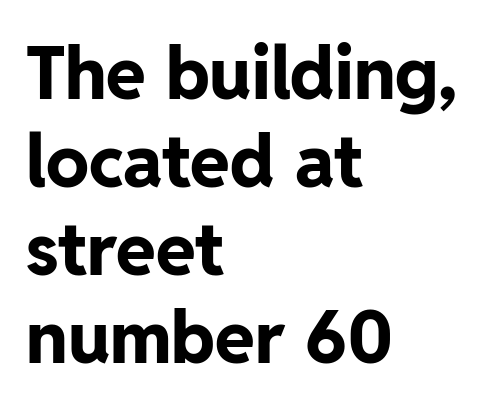
Lines of text with bare space underneath. You can tell from the bare stems that sans-serif type was used. Letter spacing: default. Each letter keeps its own natural width here, so spacing adapts to shape. A student would call this left alignment; a typographer would say flush left, rag right.
